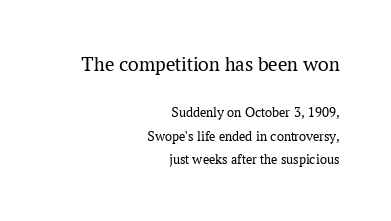
Beneath every word, the page is bare. The emphasis by scale lands on block number one, above. If you drew a line through each stem, it would be perfectly vertical. The passage shown is not bold in any degree. Which margin do the lines hug? The right one — the left edge is uneven. Normally led — the rows are evenly, conventionally spaced.
